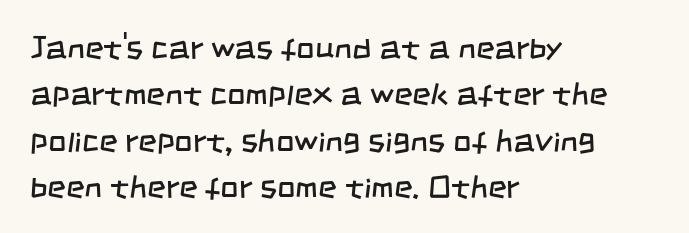
Q: Is the text bold? A: No.
Q: Is the typeface a serif or a sans-serif typeface? A: Sans-serif.
Q: Is the text underlined? A: No.
Q: How is the paragraph aligned? A: Left-aligned.
Q: Is the spacing between letters normal or unusually wide? A: Normal.
Q: Is the spacing between lines tight, normal or loose? A: Normal.
Q: Width (condensed, normal, or wide)? A: Condensed.
Q: Stroke contrast? A: Low.
Q: x-height? A: Large.
Q: Monospaced? A: No.
